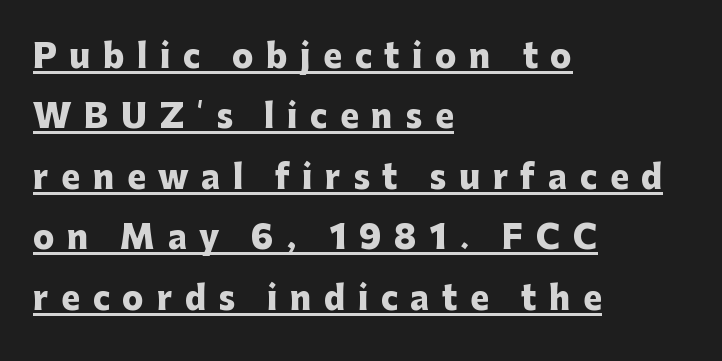
The image shows 32 px heavy sans-serif type, upright; set left-aligned, line spacing 1.89x, unusually wide letter spacing (+0.39 em), underlined; low stroke contrast and a medium x-height.
